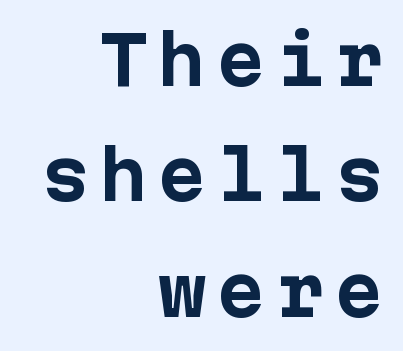
{"serif": "no", "italic": "no", "bold": "yes", "weight": "bold", "width": "normal", "stroke_contrast": "low", "x_height": "medium", "underline": "no", "align": "right", "line_spacing_ratio": 1.75, "glyph_px": 66}
